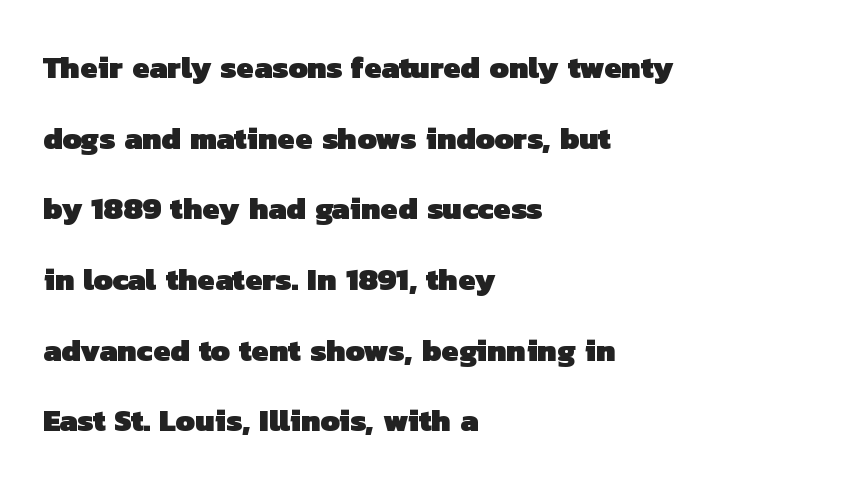
Q: Is the text bold? A: Yes.
Q: Is the typeface a serif or a sans-serif typeface? A: Sans-serif.
Q: Is the text underlined? A: No.
Q: How is the paragraph aligned? A: Left-aligned.
Q: Is the spacing between letters normal or unusually wide? A: Normal.
Q: Is the spacing between lines tight, normal or loose? A: Loose.
Q: Width (condensed, normal, or wide)? A: Normal.
Q: Stroke contrast? A: Low.
Q: x-height? A: Medium.
Q: Monospaced? A: No.
